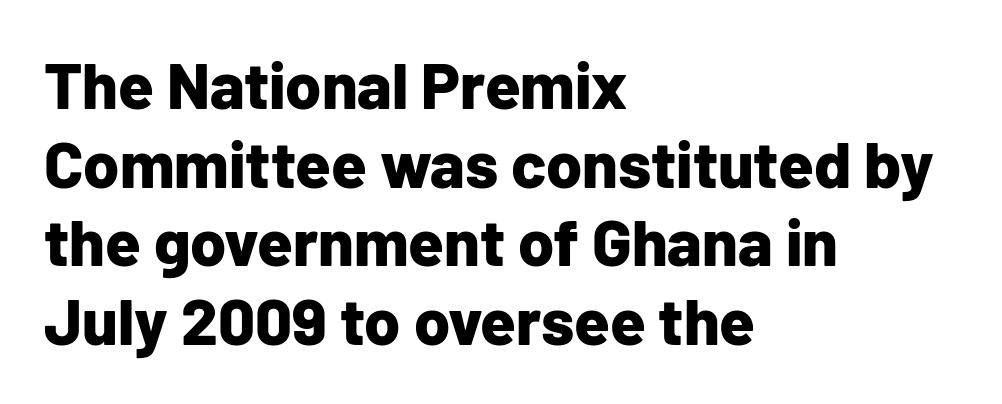
Q: Is the text bold? A: Yes.
Q: Is the text italic (slanted)? A: No, it is upright.
Q: Is the typeface a serif or a sans-serif typeface? A: Sans-serif.
Q: Is the text underlined? A: No.
Q: How is the paragraph aligned? A: Left-aligned.
Q: Is the spacing between letters normal or unusually wide? A: Normal.
Q: Width (condensed, normal, or wide)? A: Normal.
Q: Stroke contrast? A: Low.
Q: x-height? A: Medium.
Q: Monospaced? A: No.
